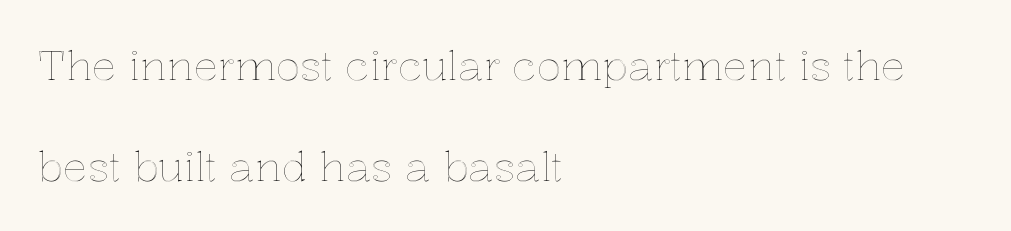
Does the lettering tilt? It doesn't — this is upright. A student would call this left alignment; a typographer would say flush left, rag right. Nobody drew a line under any word here. The line-height multiplier appears high, well above default. The passage shown is typed in a proportional face where columns would drift. Compared with typical body copy, the letter spacing here is the same.
